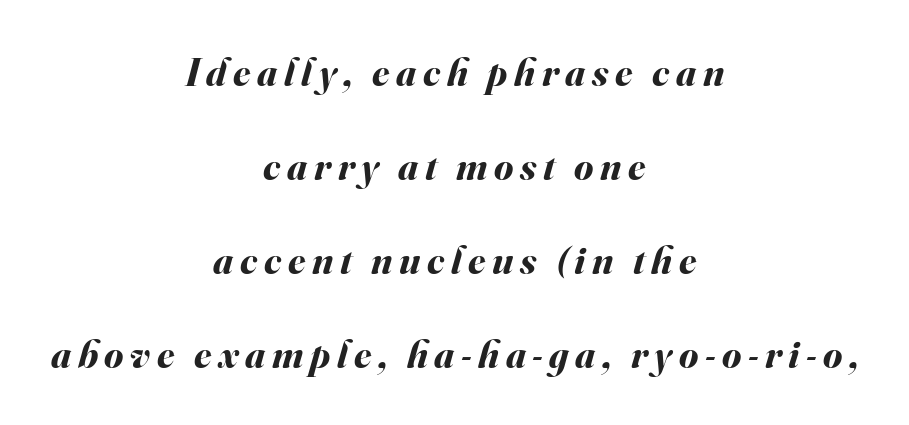
Q: Is the text bold? A: Yes.
Q: Is the text italic (slanted)? A: Yes, it leans right by about 16 degrees.
Q: Is the text underlined? A: No.
Q: How is the paragraph aligned? A: Centered.
Q: Is the spacing between lines tight, normal or loose? A: Loose.
Q: Width (condensed, normal, or wide)? A: Normal.
Q: Stroke contrast? A: Medium.
Q: x-height? A: Small.
Q: Monospaced? A: No.
